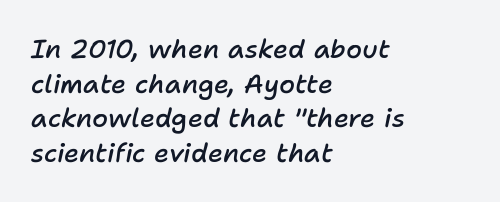
{"italic": "yes", "lean": "right", "slant_degrees": 11, "bold": "semi", "underline": "no", "align": "left", "line_spacing": "normal", "line_spacing_ratio": 1.33, "letter_spacing": "normal", "letter_spacing_em": 0.0, "glyph_px": 26}
